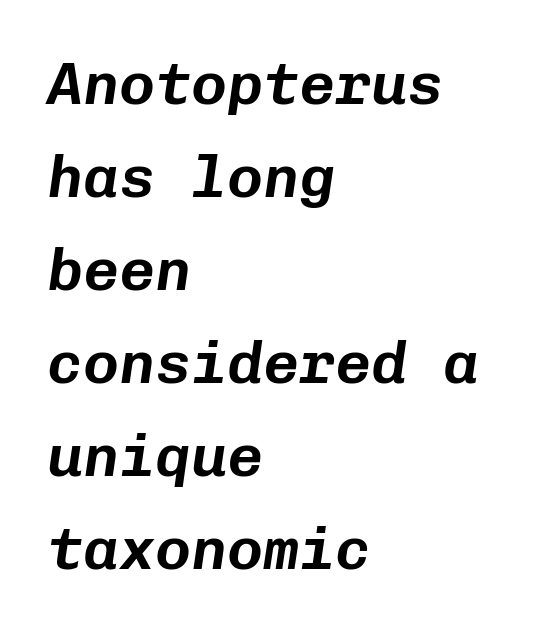
The words here are not underlined. This sample has the even, mechanical cadence of fixed-width lettering. No extra tracking has been applied to these lines. Horizontal bands of white between lines are of average thickness. This sample uses an oblique cut, with every glyph tilted off the vertical.
